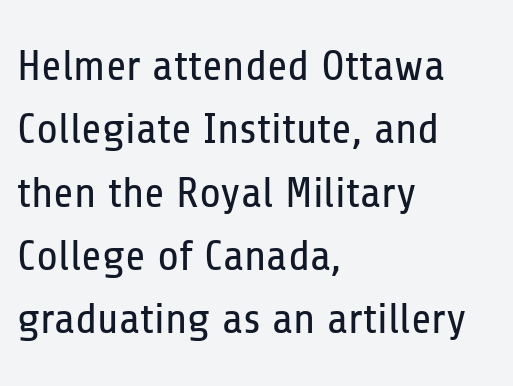
Spacing verdict: proportional, widths tailored to each character. Reading down the block, your eye returns to a fixed left position each line. Check the space under the baseline: it is left empty. The lettering holds an erect, upright posture throughout. The glyphs in this specimen are sans serif.
